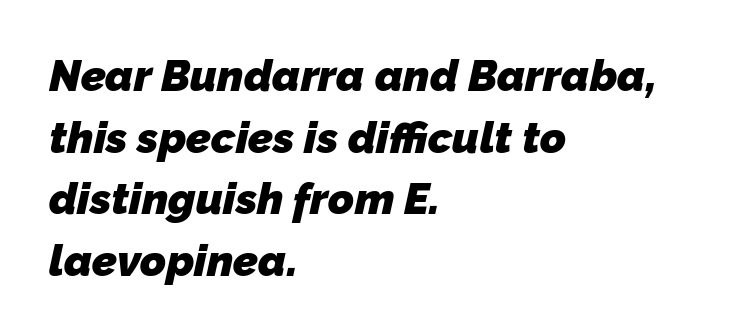
The image shows 44 px heavy sans-serif type; set left-aligned, normal line spacing (1.4x), normal letter spacing, not underlined; low stroke contrast and a medium x-height.
